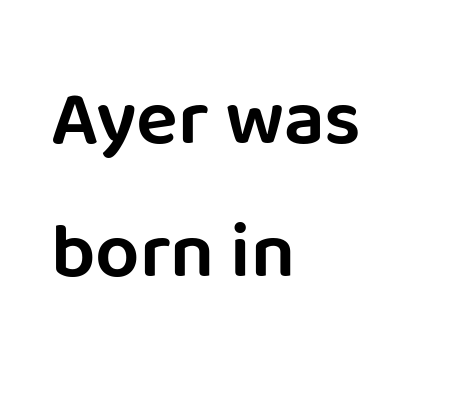
Q: Is the text italic (slanted)? A: No, it is upright.
Q: Is the typeface a serif or a sans-serif typeface? A: Sans-serif.
Q: Is the text underlined? A: No.
Q: How is the paragraph aligned? A: Left-aligned.
Q: Is the spacing between letters normal or unusually wide? A: Normal.
Q: Width (condensed, normal, or wide)? A: Normal.
Q: Stroke contrast? A: Low.
Q: x-height? A: Large.
Q: Monospaced? A: No.
